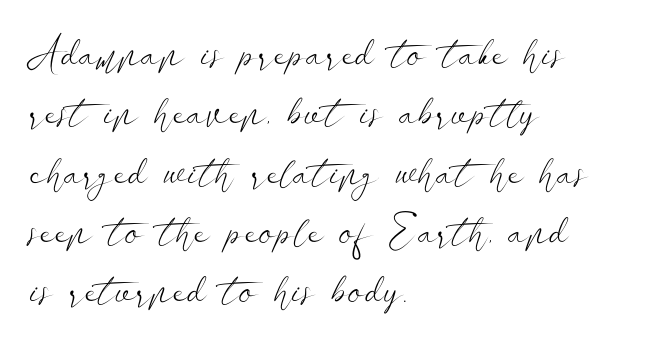
{"serif": "no", "bold": "no", "weight": "light", "width": "wide", "stroke_contrast": "low", "x_height": "small", "monospaced": "no", "underline": "no", "align": "left", "line_spacing": "normal", "line_spacing_ratio": 1.38, "letter_spacing": "normal", "letter_spacing_em": 0.0, "glyph_px": 43}
